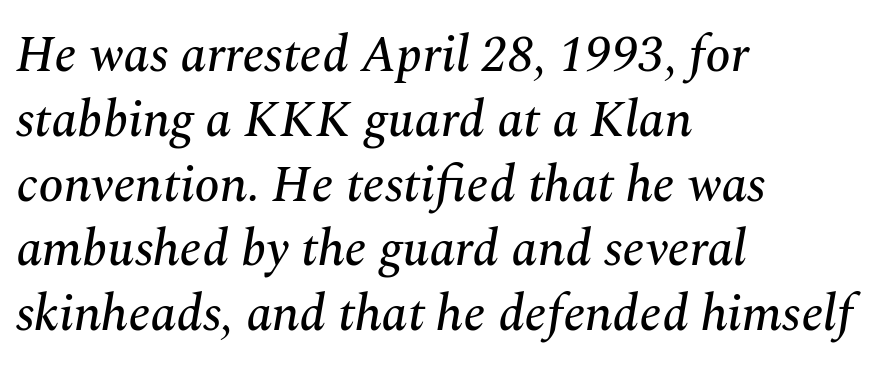
The image shows 51 px serif type, italic (leaning right); set left-aligned, normal line spacing (1.27x), normal letter spacing, not underlined; medium stroke contrast and a medium x-height.
